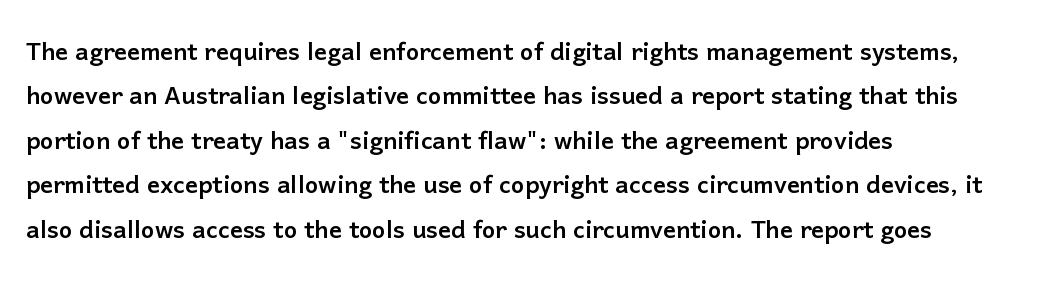
Q: Is the text italic (slanted)? A: No, it is upright.
Q: Is the typeface a serif or a sans-serif typeface? A: Sans-serif.
Q: Is the text underlined? A: No.
Q: How is the paragraph aligned? A: Left-aligned.
Q: Is the spacing between letters normal or unusually wide? A: Normal.
Q: Is the spacing between lines tight, normal or loose? A: Normal.
Q: Width (condensed, normal, or wide)? A: Normal.
Q: Stroke contrast? A: Low.
Q: x-height? A: Medium.
Q: Monospaced? A: No.
